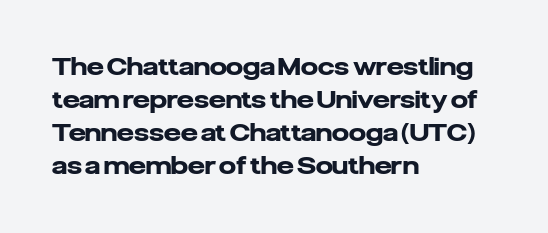
The tracking reads as untouched default to a designer's eye. Check the space under the baseline: it is left empty. The letters stand straight up with perfectly vertical stems. Each line starts at the same left margin while the right side varies. Weight check: bold — yes, fully. These lines sit exactly where default settings would place them.
